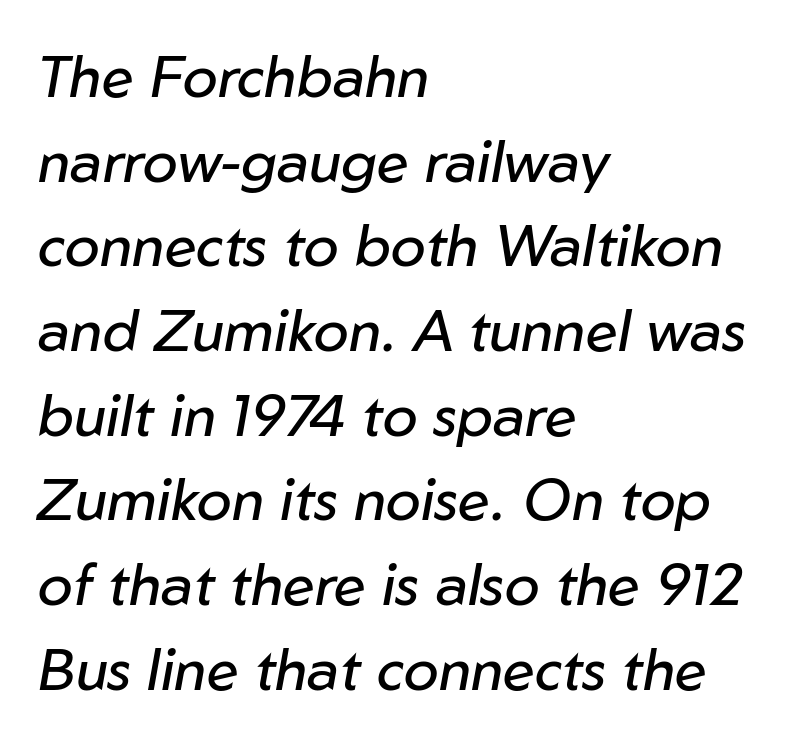
{"italic": "yes", "lean": "right", "slant_degrees": 10, "bold": "no", "weight": "regular", "width": "normal", "stroke_contrast": "low", "x_height": "medium", "monospaced": "no", "underline": "no", "align": "left", "line_spacing": "normal", "line_spacing_ratio": 1.46, "letter_spacing": "normal", "letter_spacing_em": 0.0, "glyph_px": 58}
